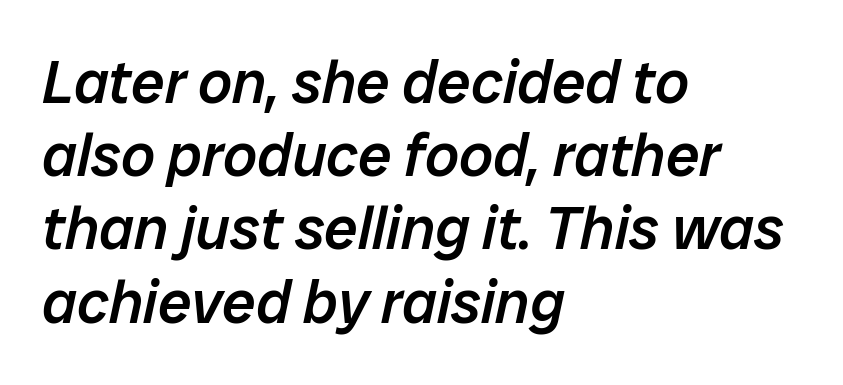
{"italic": "yes", "lean": "right", "slant_degrees": 12, "bold": "semi", "weight": "semibold", "width": "normal", "stroke_contrast": "low", "x_height": "medium", "monospaced": "no", "underline": "no", "align": "left", "line_spacing_ratio": 1.22, "letter_spacing": "normal", "letter_spacing_em": 0.0, "glyph_px": 60}
